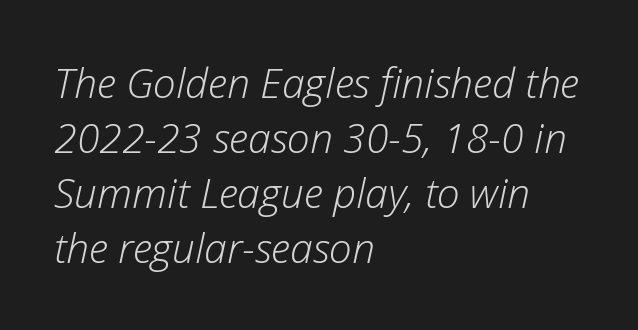
The image shows 41 px light type, italic (leaning right); set left-aligned, normal line spacing (1.34x), normal letter spacing, not underlined; low stroke contrast and a medium x-height.
